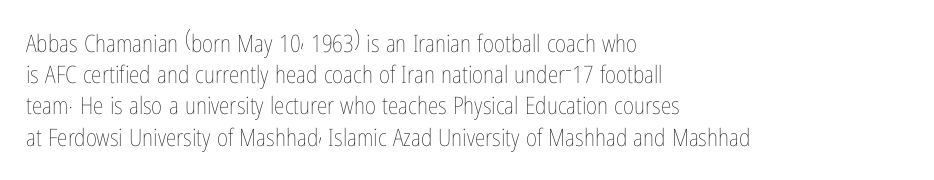
The image shows 24 px text type, upright; set left-aligned, normal line spacing (1.3x), normal letter spacing, not underlined.
